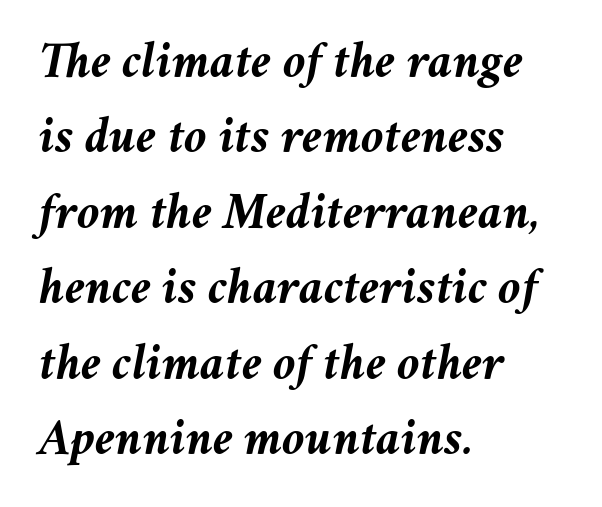
Q: Is the text bold? A: Yes.
Q: Is the text italic (slanted)? A: Yes, it leans right by about 11 degrees.
Q: Is the text underlined? A: No.
Q: How is the paragraph aligned? A: Left-aligned.
Q: Is the spacing between letters normal or unusually wide? A: Normal.
Q: Is the spacing between lines tight, normal or loose? A: Normal.
Q: Width (condensed, normal, or wide)? A: Normal.
Q: Stroke contrast? A: Medium.
Q: x-height? A: Medium.
Q: Monospaced? A: No.
